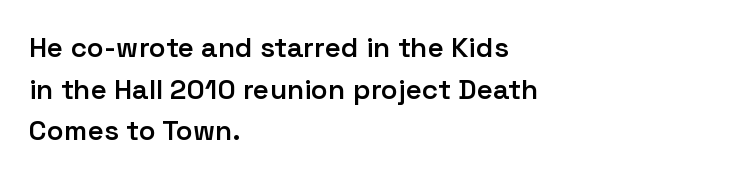
{"serif": "no", "italic": "no", "bold": "semi", "weight": "semibold", "width": "normal", "stroke_contrast": "low", "x_height": "medium", "monospaced": "no", "underline": "no", "align": "left", "line_spacing": "normal", "line_spacing_ratio": 1.49, "letter_spacing": "normal", "letter_spacing_em": 0.0, "glyph_px": 28}
